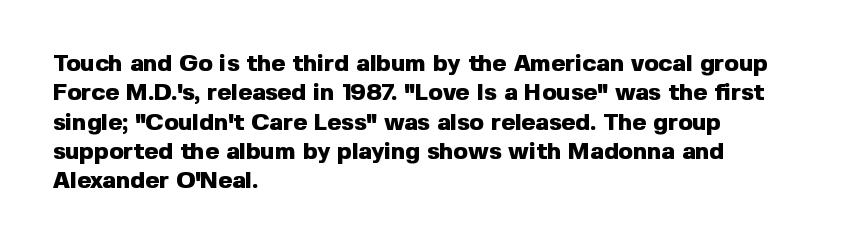
Check the space under the baseline: it is left empty. Words appear dense and cohesive because spacing is normal. Summary of weight: heavy, a full bold. Caption: multi-line text, flush left, ragged right.
